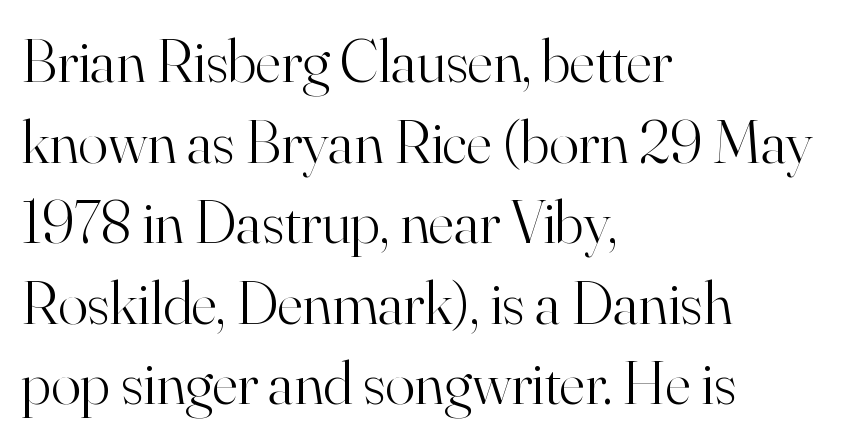
{"serif": "yes", "italic": "no", "bold": "no", "weight": "light", "width": "normal", "stroke_contrast": "high", "x_height": "small", "monospaced": "no", "underline": "no", "align": "left", "line_spacing": "normal", "line_spacing_ratio": 1.3, "letter_spacing": "normal", "letter_spacing_em": 0.0, "glyph_px": 62}
